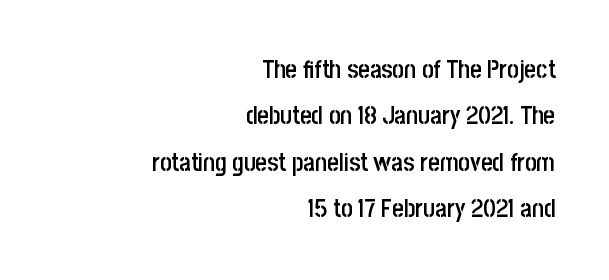
{"italic": "no", "bold": "semi", "underline": "no", "align": "right", "line_spacing_ratio": 1.86, "letter_spacing": "normal", "letter_spacing_em": 0.0, "glyph_px": 25}
